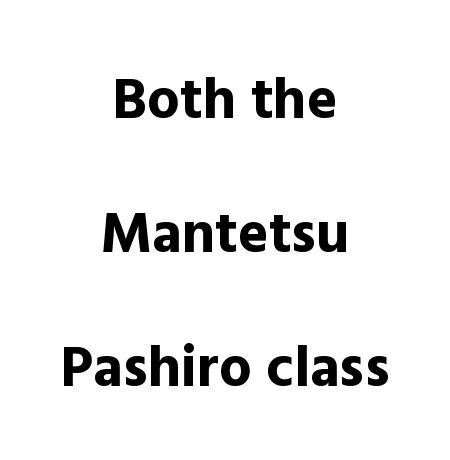
The designer dialed line spacing up above the default. The sample has been set heavy, in full bold. Note the varied advance widths — an 'i' is clearly narrower than an 'm'. Students, note that the glyphs here touch the page at normal intervals.
